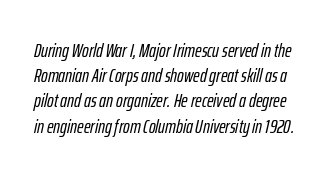
Q: Is the text italic (slanted)? A: Yes, it leans right by about 12 degrees.
Q: Is the text underlined? A: No.
Q: Is the spacing between letters normal or unusually wide? A: Normal.
Q: Is the spacing between lines tight, normal or loose? A: Normal.
